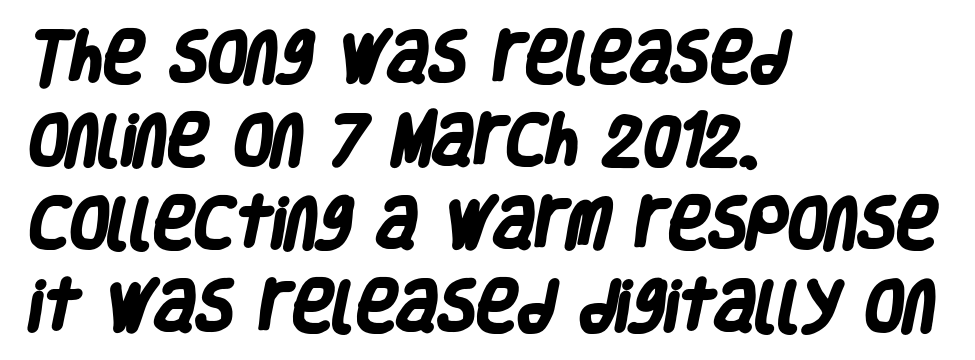
Q: Is the text bold? A: Yes.
Q: Is the typeface a serif or a sans-serif typeface? A: Sans-serif.
Q: Is the text underlined? A: No.
Q: How is the paragraph aligned? A: Left-aligned.
Q: Is the spacing between letters normal or unusually wide? A: Normal.
Q: Is the spacing between lines tight, normal or loose? A: Normal.
Q: Width (condensed, normal, or wide)? A: Condensed.
Q: Stroke contrast? A: Low.
Q: x-height? A: Large.
Q: Monospaced? A: No.
